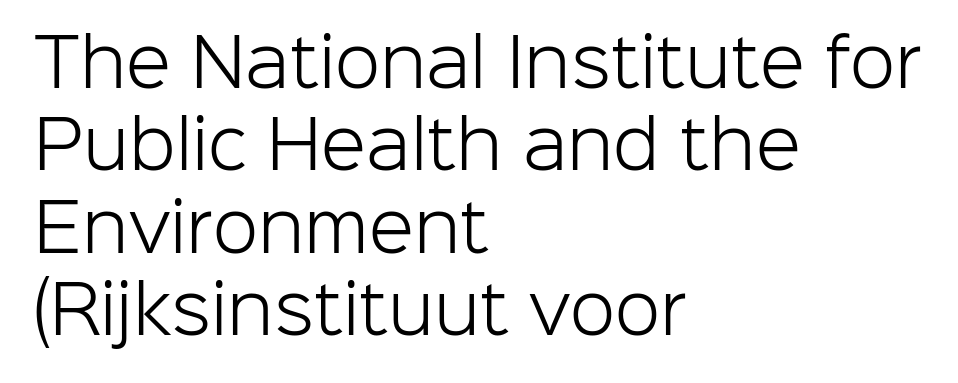
The image shows 66 px light sans-serif type, upright; set left-aligned, normal line spacing (1.25x), normal letter spacing, not underlined; low stroke contrast and a medium x-height.
